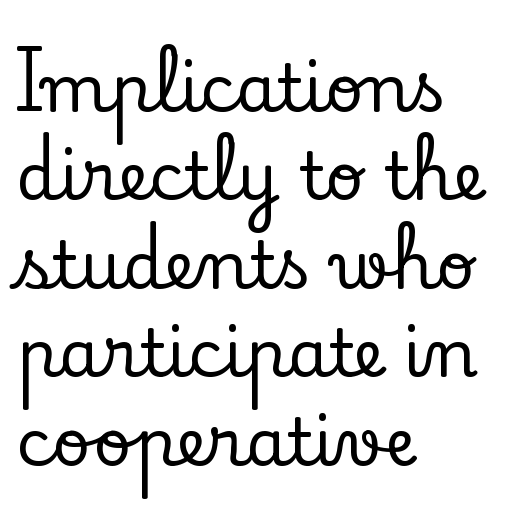
The image shows 66 px text type, upright; set left-aligned, normal line spacing (1.34x), normal letter spacing, not underlined; low stroke contrast and a small x-height.
